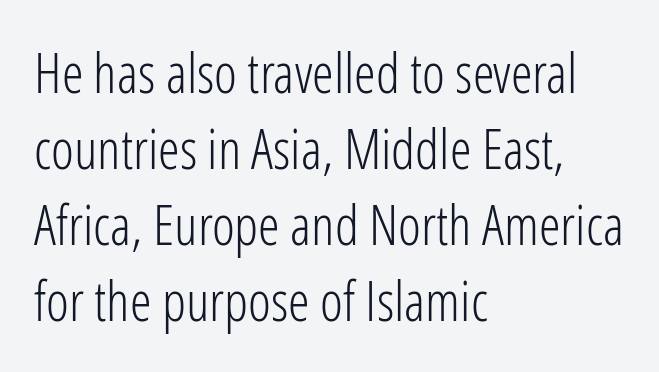
The image shows 55 px light, condensed sans-serif type, upright; set left-aligned, normal line spacing (1.38x), normal letter spacing, not underlined; low stroke contrast and a medium x-height.
